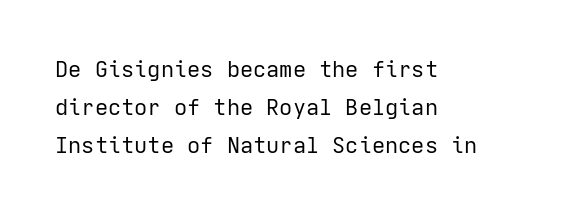
{"italic": "no", "bold": "no", "underline": "no", "align": "left", "line_spacing_ratio": 1.73, "letter_spacing": "normal", "letter_spacing_em": 0.0, "glyph_px": 22}
